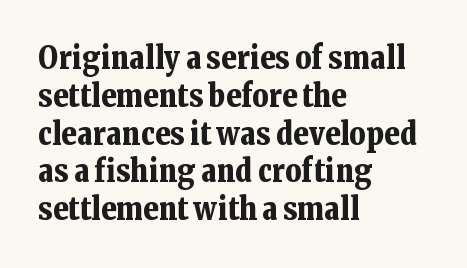
The image shows 31 px bold serif type, upright; set left-aligned, line spacing 1.22x, normal letter spacing, not underlined; low stroke contrast and a medium x-height.
